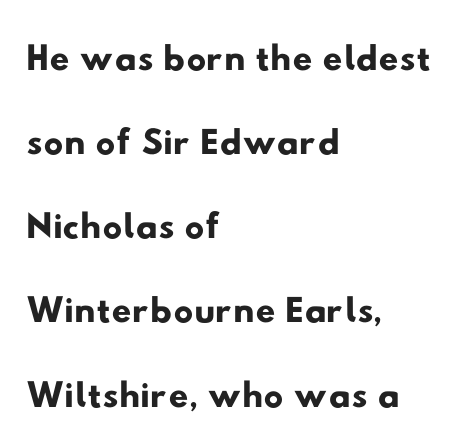
The image shows 55 px wide sans-serif type; set left-aligned, normal line spacing (1.53x), normal letter spacing, not underlined; low stroke contrast and a small x-height.
